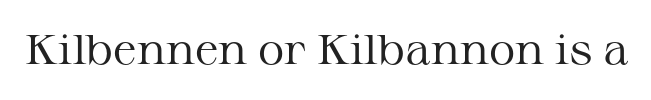
The image shows 41 px regular-weight, wide serif type, upright; set normal letter spacing, not underlined; medium stroke contrast and a medium x-height.
